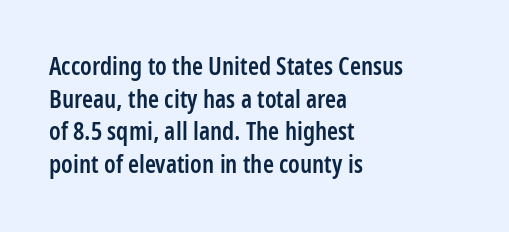
{"italic": "no", "bold": "semi", "underline": "no", "align": "left", "line_spacing": "normal", "line_spacing_ratio": 1.31, "letter_spacing": "normal", "letter_spacing_em": 0.0, "glyph_px": 25}
